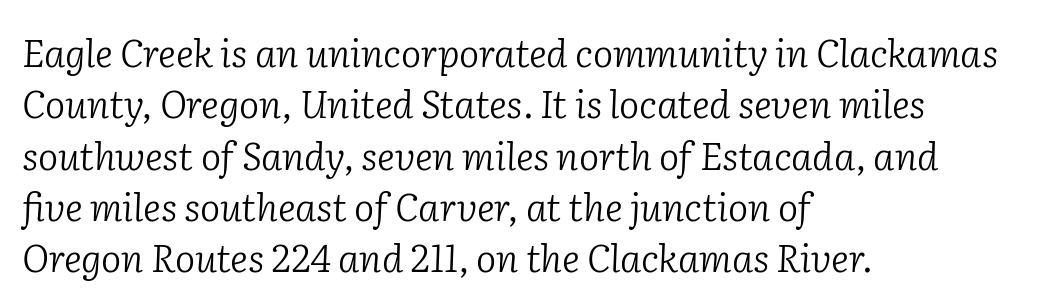
The image shows 38 px light serif type, italic (leaning right); set left-aligned, normal line spacing (1.35x), normal letter spacing, not underlined; low stroke contrast and a medium x-height.
